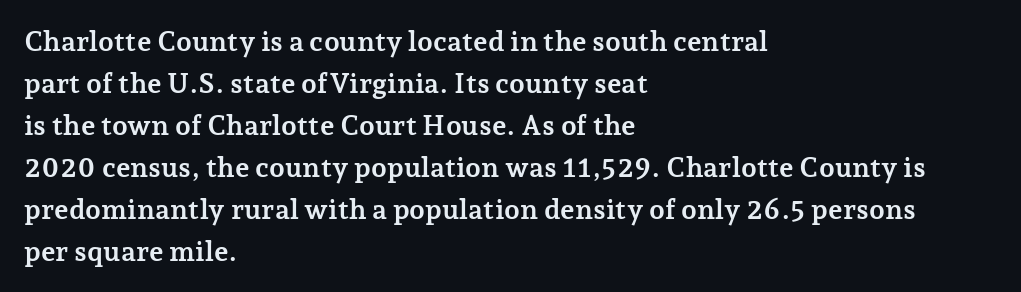
Regarding leading, the lines here are spaced in the standard way. Regarding serifs, this sample has them. Tall strokes in this sample are plumb rather than angled. How are the letters spaced? Ordinarily, with no added tracking. I'd describe the lettering as bold — thick and assertive. The glyphs are unaccompanied by any horizontal stroke below them.
